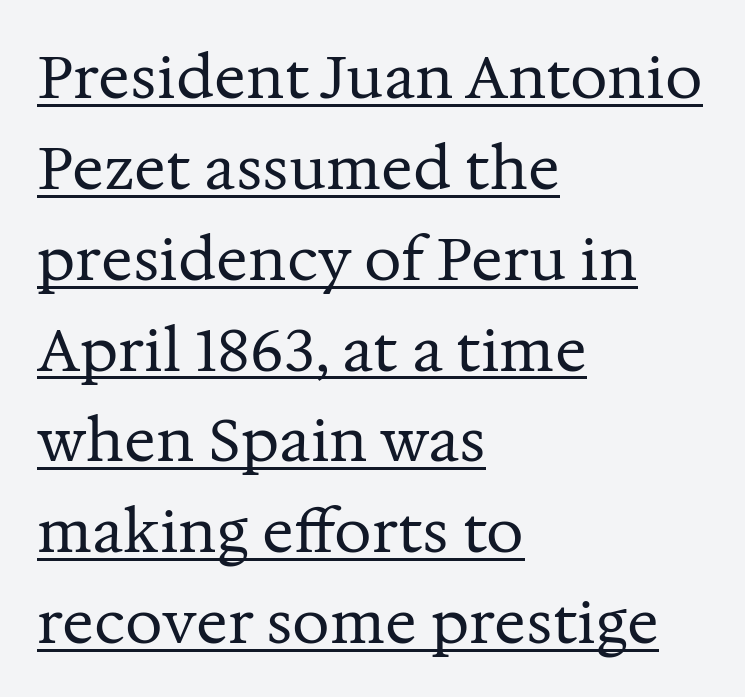
{"serif": "yes", "italic": "no", "bold": "no", "weight": "regular", "width": "normal", "stroke_contrast": "medium", "x_height": "medium", "monospaced": "no", "underline": "yes", "align": "left", "line_spacing": "normal", "line_spacing_ratio": 1.54, "letter_spacing": "normal", "letter_spacing_em": 0.0, "glyph_px": 59}
